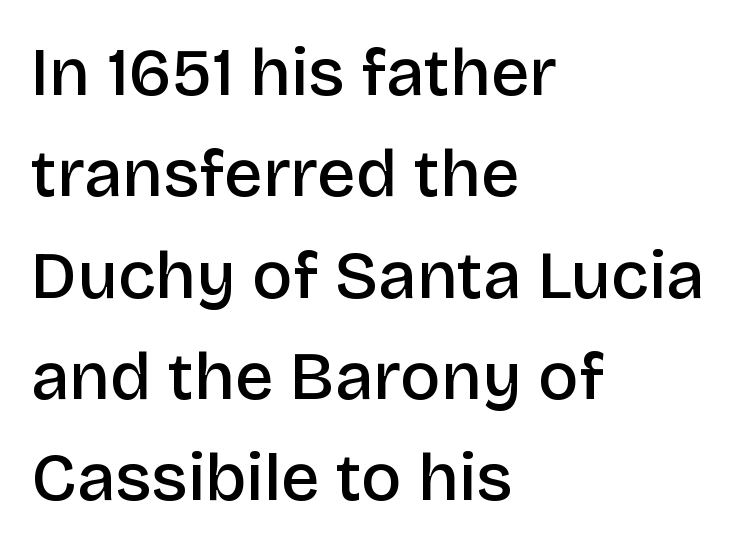
{"serif": "no", "italic": "no", "bold": "semi", "weight": "semibold", "width": "normal", "stroke_contrast": "low", "x_height": "large", "monospaced": "no", "underline": "no", "align": "left", "line_spacing": "normal", "line_spacing_ratio": 1.49, "letter_spacing": "normal", "letter_spacing_em": 0.0, "glyph_px": 68}
